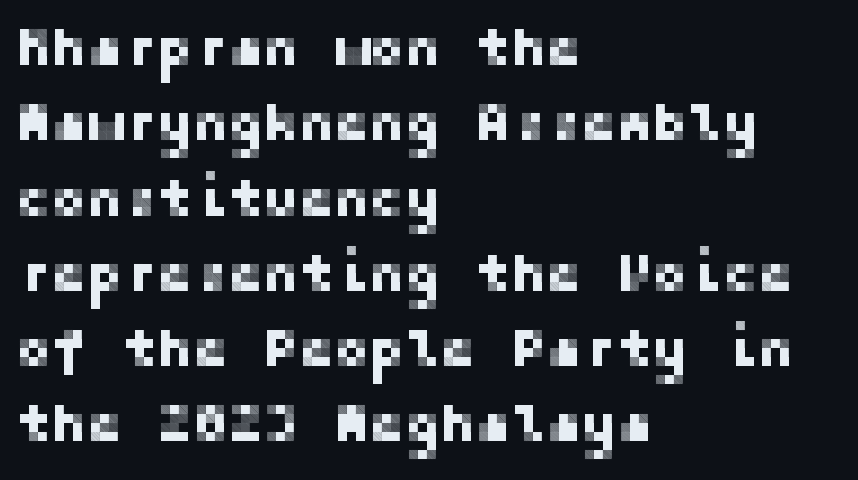
The image shows 53 px sans-serif type, upright; set left-aligned, normal line spacing (1.42x), normal letter spacing, not underlined; low stroke contrast and a medium x-height.
